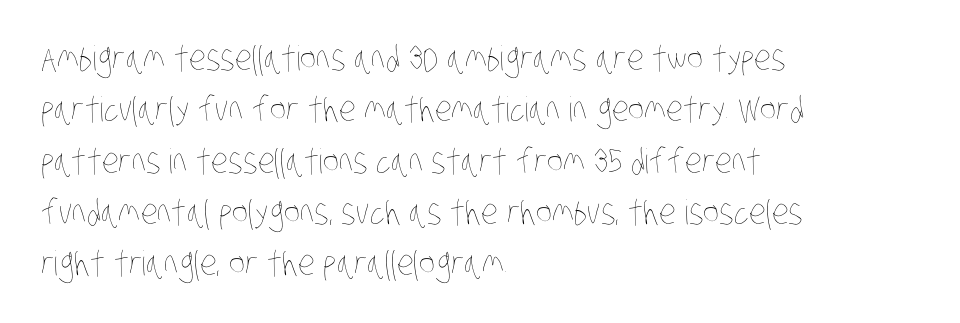
Q: Is the text bold? A: No.
Q: Is the text underlined? A: No.
Q: How is the paragraph aligned? A: Left-aligned.
Q: Is the spacing between letters normal or unusually wide? A: Normal.
Q: Is the spacing between lines tight, normal or loose? A: Normal.
Q: Width (condensed, normal, or wide)? A: Condensed.
Q: Stroke contrast? A: Low.
Q: x-height? A: Large.
Q: Monospaced? A: No.
